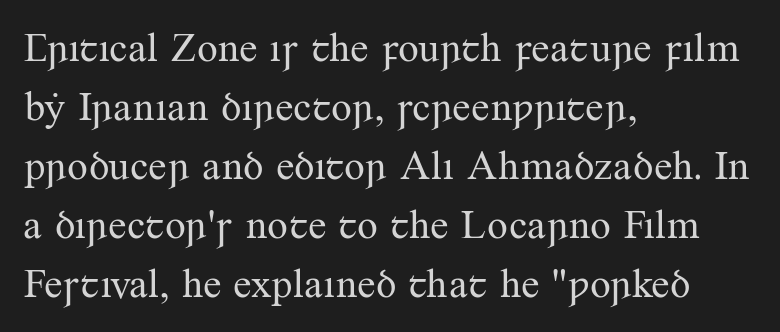
{"serif": "yes", "italic": "no", "bold": "no", "weight": "regular", "width": "normal", "stroke_contrast": "medium", "x_height": "small", "monospaced": "no", "underline": "no", "align": "left", "line_spacing": "normal", "line_spacing_ratio": 1.44, "letter_spacing": "normal", "letter_spacing_em": 0.0, "glyph_px": 41}
